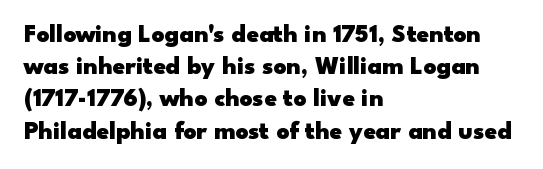
The lines sit at an ordinary, default distance from one another. Italic? Not at all — the glyphs are vertical. This rendering leaves character spacing at its baseline value. A student would call this left alignment; a typographer would say flush left, rag right.
